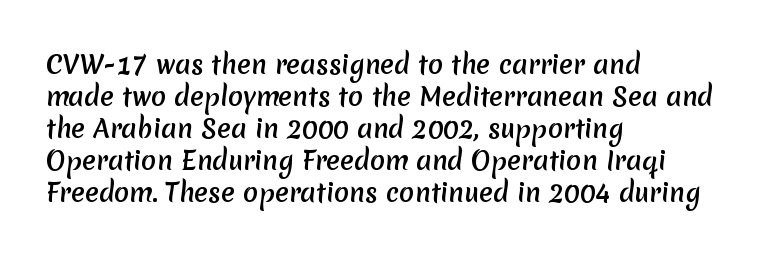
The image shows 25 px text type; set left-aligned, normal line spacing (1.28x), normal letter spacing, not underlined.
